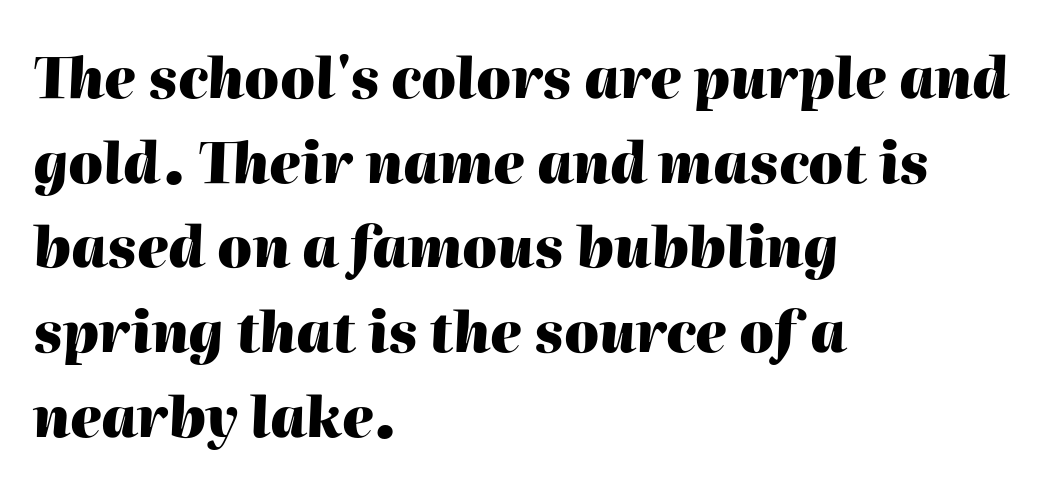
The typography opts for an oblique posture over an upright one. Plain, unruled lines of type. This rendering leaves character spacing at its baseline value. Is this a fixed-width face? No — the glyphs have proportional, varying widths.
